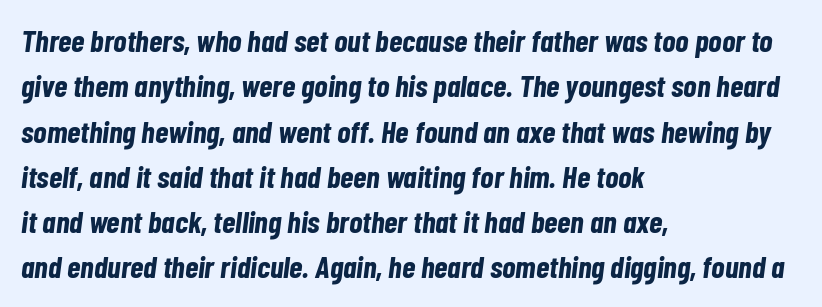
Q: Is the text bold? A: Yes.
Q: Is the text italic (slanted)? A: Yes, it leans right by about 7 degrees.
Q: Is the text underlined? A: No.
Q: How is the paragraph aligned? A: Left-aligned.
Q: Is the spacing between letters normal or unusually wide? A: Normal.
Q: Is the spacing between lines tight, normal or loose? A: Normal.
Q: Width (condensed, normal, or wide)? A: Condensed.
Q: Stroke contrast? A: Low.
Q: x-height? A: Medium.
Q: Monospaced? A: No.
